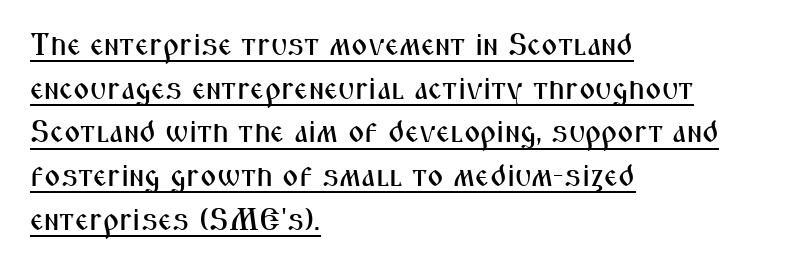
The letters stand straight up with perfectly vertical stems. Typographically, this falls in the sans-serif category. Do the characters align in a grid? No, the font is proportional. Is there an underline? Yes — a line sits under the letters. Horizontally, the lines are justified to the leading edge only. Horizontal bands of white between lines are of average thickness.
